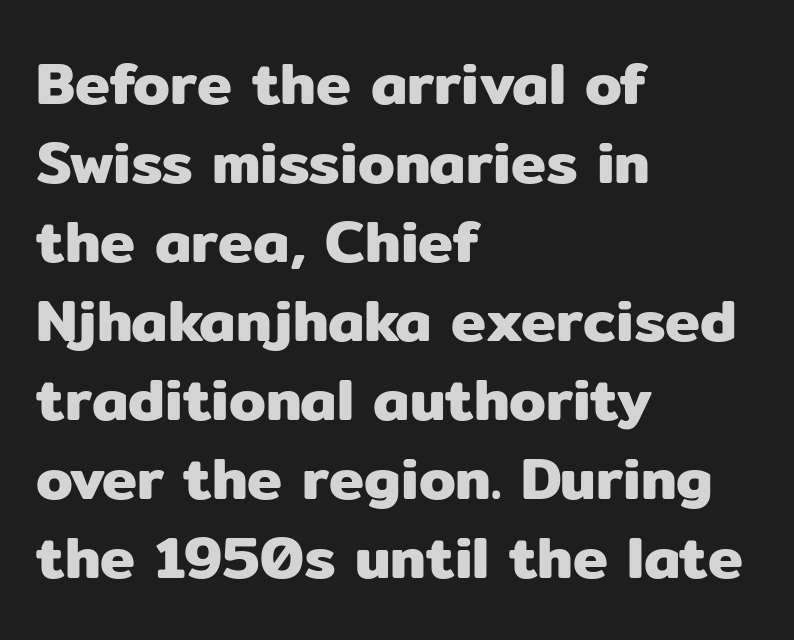
{"serif": "no", "italic": "no", "width": "normal", "stroke_contrast": "low", "x_height": "medium", "monospaced": "no", "underline": "no", "align": "left", "line_spacing": "normal", "line_spacing_ratio": 1.34, "letter_spacing": "normal", "letter_spacing_em": 0.0, "glyph_px": 59}
